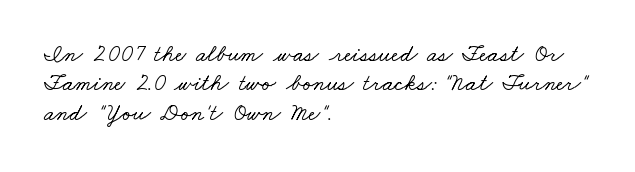
The passage shown has conventional tracking throughout. The zone under the glyphs is completely vacant. Alignment: flush left.
